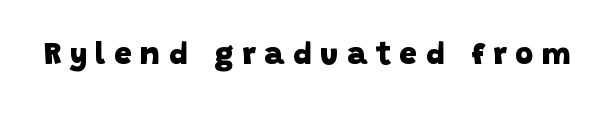
The image shows 31 px heavy sans-serif type; set unusually wide letter spacing (+0.28 em), not underlined; low stroke contrast and a large x-height.
